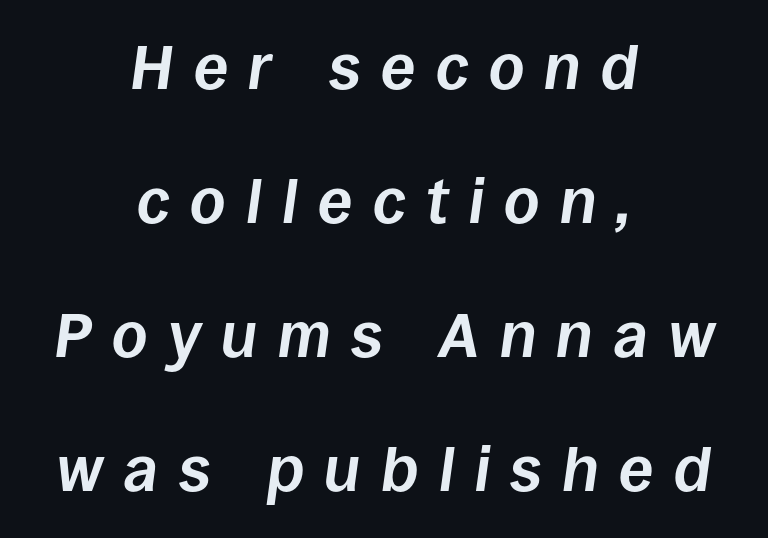
{"italic": "yes", "lean": "right", "slant_degrees": 8, "bold": "yes", "weight": "bold", "width": "normal", "stroke_contrast": "low", "x_height": "large", "monospaced": "no", "underline": "no", "align": "center", "line_spacing": "loose", "line_spacing_ratio": 2.16, "letter_spacing": "wide", "letter_spacing_em": 0.33, "glyph_px": 62}
